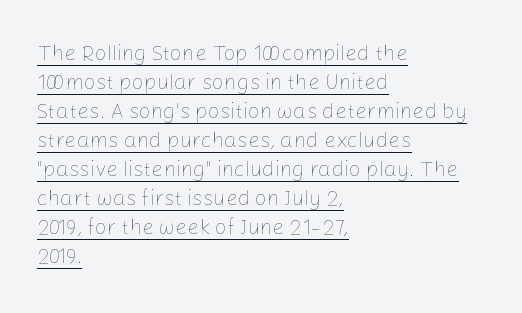
Is the block centered? No — it sits flush against the left margin. Descenders here cross a horizontal rule under the line. Caption: standard tracking, unaltered. Italic: no, the glyphs are upright roman.
